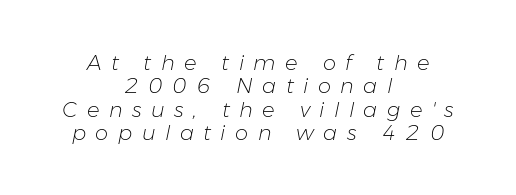
{"italic": "yes", "lean": "right", "slant_degrees": 11, "bold": "no", "underline": "no", "align": "center", "line_spacing": "tight", "line_spacing_ratio": 1.11, "letter_spacing": "wide", "letter_spacing_em": 0.45, "glyph_px": 21}
